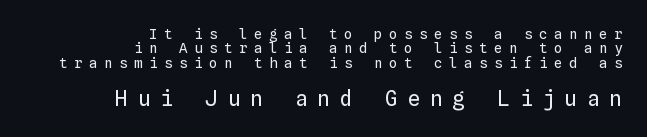
Q: Is the text bold? A: No.
Q: Is the text italic (slanted)? A: No, it is upright.
Q: Is the text underlined? A: No.
Q: How is the paragraph aligned? A: Right-aligned.
Q: Is the spacing between letters normal or unusually wide? A: Unusually wide.
Q: Is the spacing between lines tight, normal or loose? A: Tight.
Q: Which block of text is set in a larger size, the first (top) or the second (bottom)? A: The second (bottom) one.
